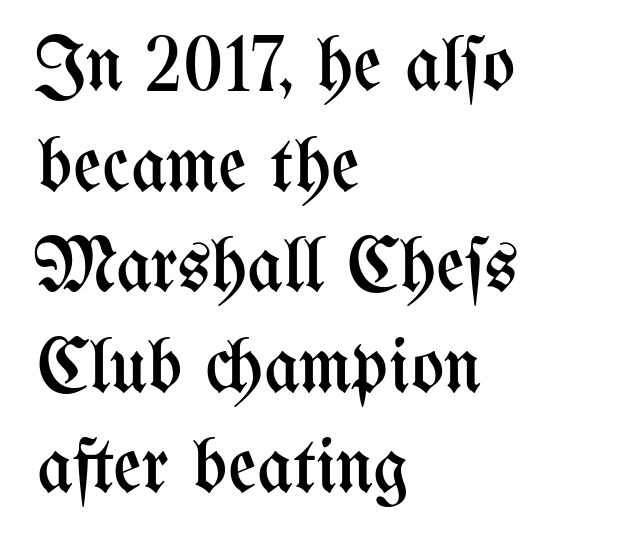
Q: Is the text bold? A: No.
Q: Is the text italic (slanted)? A: No, it is upright.
Q: Is the text underlined? A: No.
Q: How is the paragraph aligned? A: Left-aligned.
Q: Is the spacing between letters normal or unusually wide? A: Normal.
Q: Is the spacing between lines tight, normal or loose? A: Normal.
Q: Width (condensed, normal, or wide)? A: Condensed.
Q: Stroke contrast? A: Medium.
Q: x-height? A: Medium.
Q: Monospaced? A: No.
